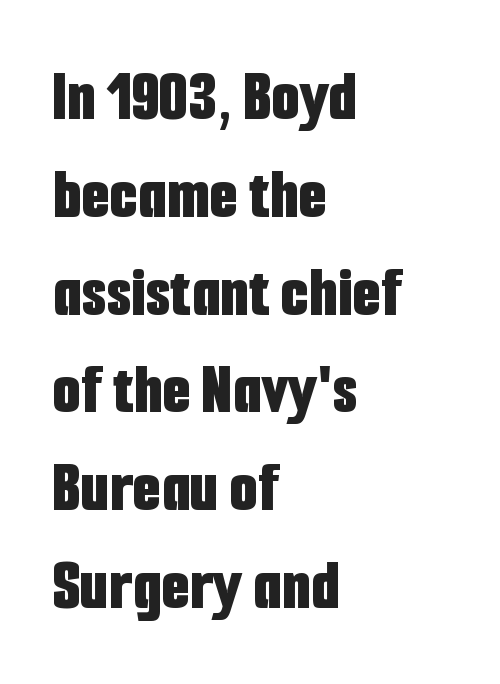
The image shows 73 px bold, condensed sans-serif type, upright; set left-aligned, normal line spacing (1.34x), normal letter spacing, not underlined; low stroke contrast and a medium x-height.
